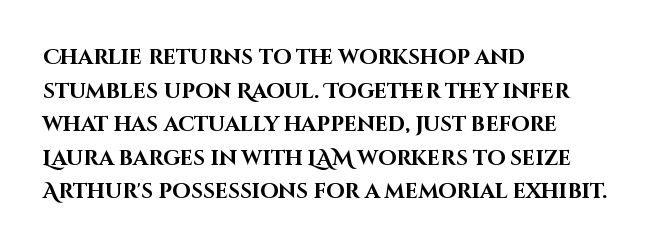
{"italic": "no", "bold": "yes", "underline": "no", "align": "left", "line_spacing": "normal", "line_spacing_ratio": 1.6, "letter_spacing": "normal", "letter_spacing_em": 0.0, "glyph_px": 21}
